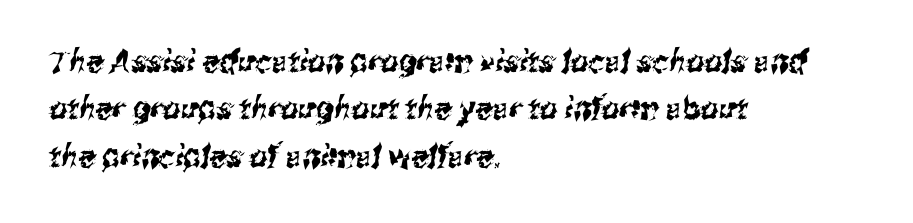
Default kerning and tracking; the words read as compact shapes. The letters advance in unequal steps, a hallmark of proportional type. The rendering shows plain stroke endings on the letterforms — a sans-serif design. This block has exactly the height ordinary leading produces. Has an underline been added? It has not.
